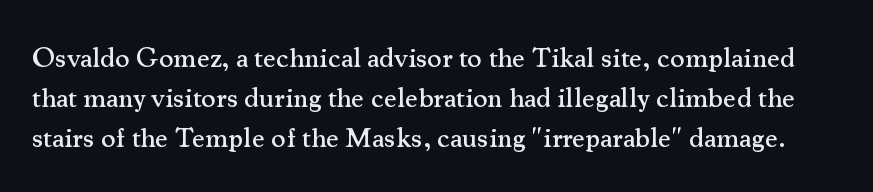
The image shows 28 px serif type, upright; set normal line spacing (1.43x), normal letter spacing, not underlined; medium stroke contrast and a small x-height.
